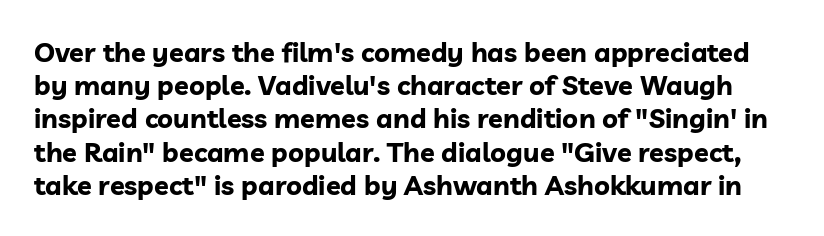
{"italic": "no", "bold": "yes", "underline": "no", "line_spacing_ratio": 1.23, "letter_spacing": "normal", "letter_spacing_em": 0.0, "glyph_px": 27}
